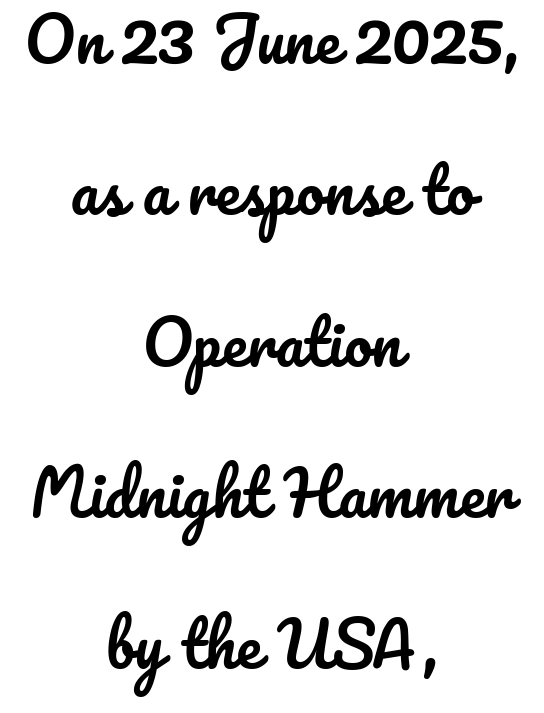
Q: Is the text italic (slanted)? A: Yes.
Q: Is the text underlined? A: No.
Q: How is the paragraph aligned? A: Centered.
Q: Is the spacing between letters normal or unusually wide? A: Normal.
Q: Is the spacing between lines tight, normal or loose? A: Loose.
Q: Width (condensed, normal, or wide)? A: Normal.
Q: Stroke contrast? A: Low.
Q: x-height? A: Small.
Q: Monospaced? A: No.
